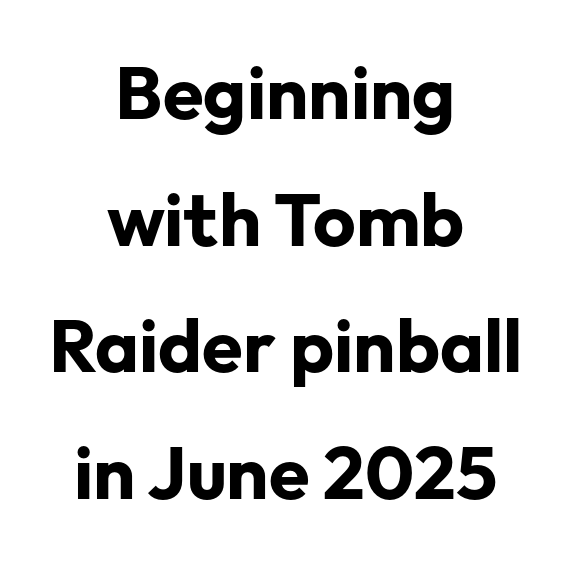
Is the block centered? Yes — each line is placed symmetrically about the middle. Type style note: lacks serifs. You could not count columns in this text — the font is proportionally spaced. Look at the tracking — it's just the regular setting, nothing added. Posture: upright roman.
